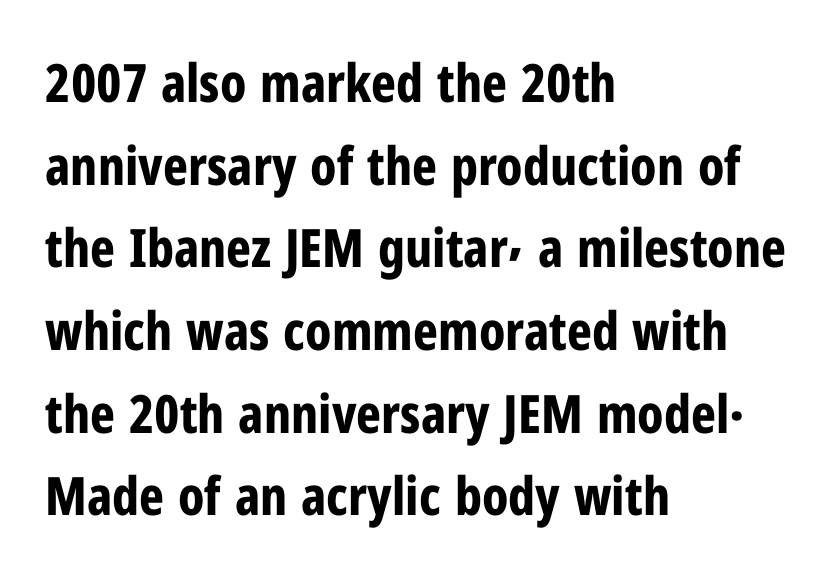
These lines are composed in type without serifs. Is this a fixed-width face? No — the glyphs have proportional, varying widths. Check under the words: just untouched page. Is the letter spacing exaggerated? No — it looks like the ordinary default. Rendered with straight, roman letterforms.
